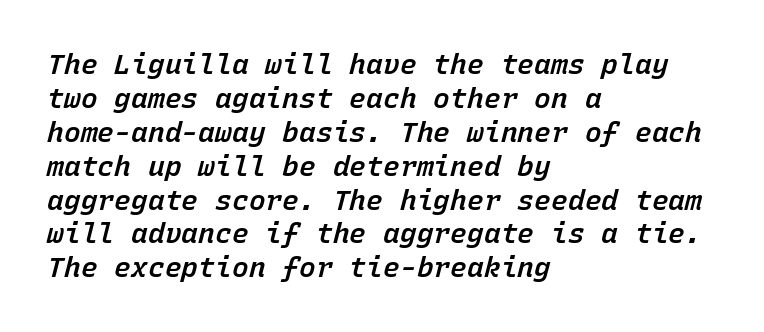
The image shows 28 px semibold type, italic (leaning right), monospaced; set left-aligned, line spacing 1.21x, normal letter spacing, not underlined; low stroke contrast and a medium x-height.
